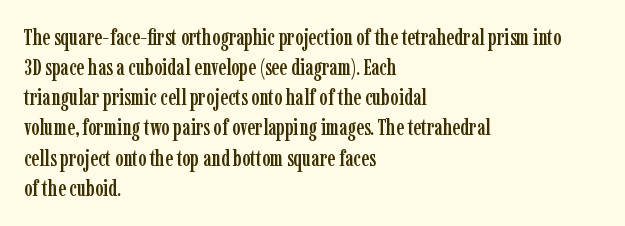
Q: Is the text italic (slanted)? A: No, it is upright.
Q: Is the text underlined? A: No.
Q: How is the paragraph aligned? A: Left-aligned.
Q: Is the spacing between letters normal or unusually wide? A: Normal.
Q: Is the spacing between lines tight, normal or loose? A: Normal.
